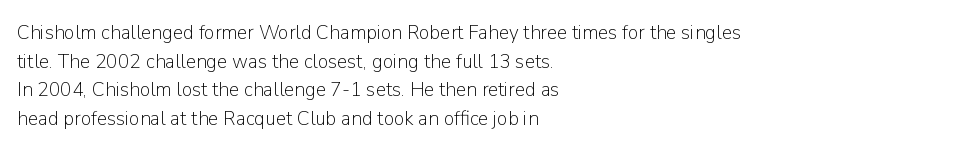
{"italic": "no", "bold": "no", "underline": "no", "align": "left", "line_spacing": "normal", "line_spacing_ratio": 1.36, "letter_spacing": "normal", "letter_spacing_em": 0.0, "glyph_px": 21}
